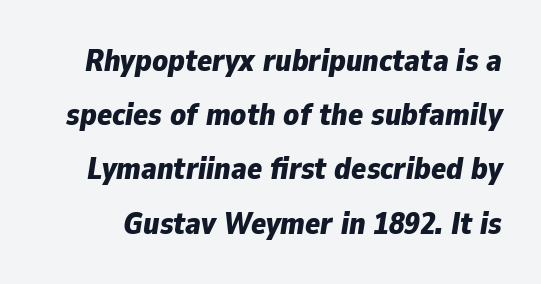
Q: Is the text bold? A: Yes.
Q: Is the text italic (slanted)? A: Yes, it leans right by about 9 degrees.
Q: Is the text underlined? A: No.
Q: Is the spacing between letters normal or unusually wide? A: Normal.
Q: Width (condensed, normal, or wide)? A: Normal.
Q: Stroke contrast? A: Low.
Q: x-height? A: Medium.
Q: Monospaced? A: No.
